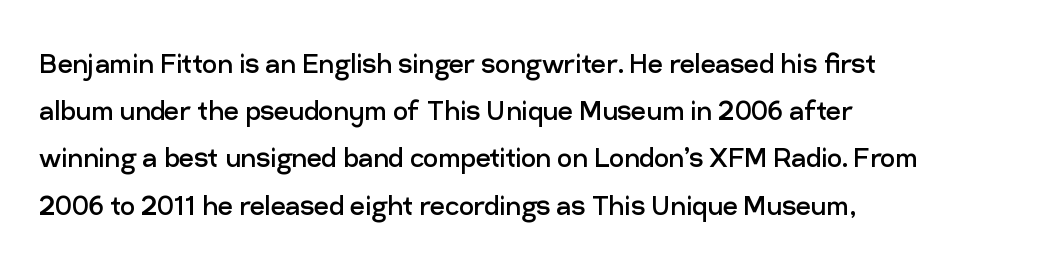
Q: Is the text bold? A: No.
Q: Is the text italic (slanted)? A: No, it is upright.
Q: Is the typeface a serif or a sans-serif typeface? A: Sans-serif.
Q: Is the text underlined? A: No.
Q: How is the paragraph aligned? A: Left-aligned.
Q: Is the spacing between letters normal or unusually wide? A: Normal.
Q: Is the spacing between lines tight, normal or loose? A: Normal.
Q: Width (condensed, normal, or wide)? A: Normal.
Q: Stroke contrast? A: Low.
Q: x-height? A: Medium.
Q: Monospaced? A: No.
